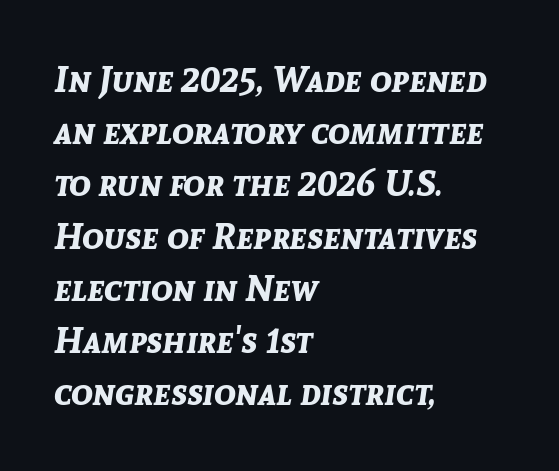
The image shows 36 px bold type, italic (leaning right); set left-aligned, normal line spacing (1.45x), normal letter spacing, not underlined; low stroke contrast and a medium x-height.
